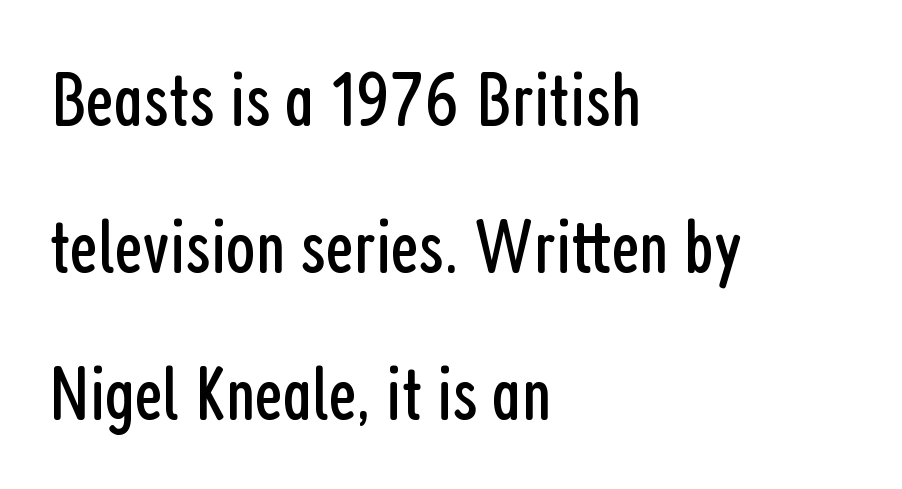
The image shows 77 px regular-weight, condensed sans-serif type, upright; set left-aligned, loose line spacing (1.91x), normal letter spacing, not underlined; low stroke contrast and a medium x-height.
